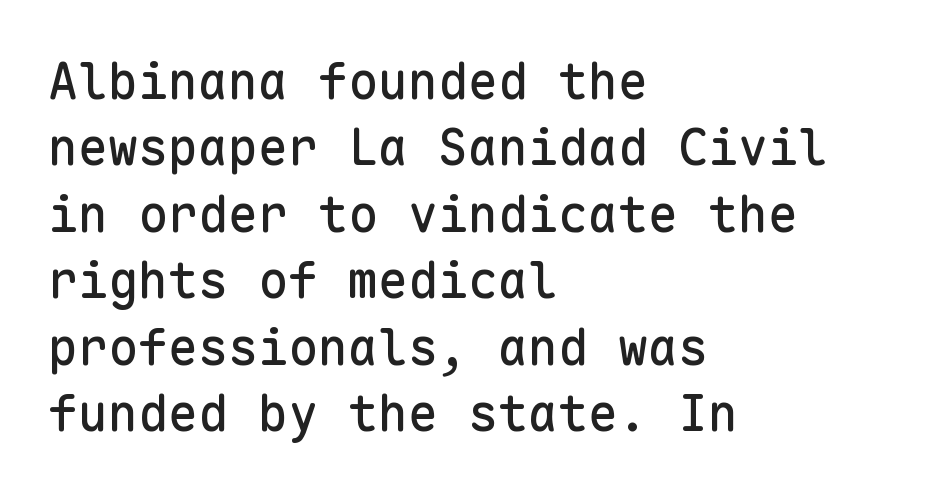
Q: Is the text italic (slanted)? A: No, it is upright.
Q: Is the typeface a serif or a sans-serif typeface? A: Sans-serif.
Q: Is the text underlined? A: No.
Q: How is the paragraph aligned? A: Left-aligned.
Q: Is the spacing between letters normal or unusually wide? A: Normal.
Q: Is the spacing between lines tight, normal or loose? A: Normal.
Q: Width (condensed, normal, or wide)? A: Normal.
Q: Stroke contrast? A: Low.
Q: x-height? A: Medium.
Q: Monospaced? A: Yes.
